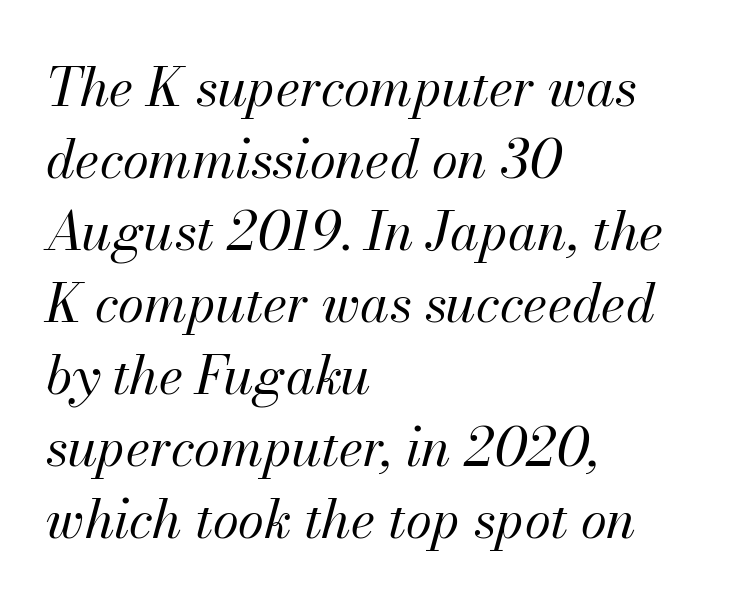
{"italic": "yes", "lean": "right", "slant_degrees": 13, "bold": "no", "weight": "regular", "width": "normal", "stroke_contrast": "medium", "x_height": "small", "monospaced": "no", "underline": "no", "align": "left", "line_spacing": "normal", "line_spacing_ratio": 1.36, "letter_spacing": "normal", "letter_spacing_em": 0.0, "glyph_px": 53}
